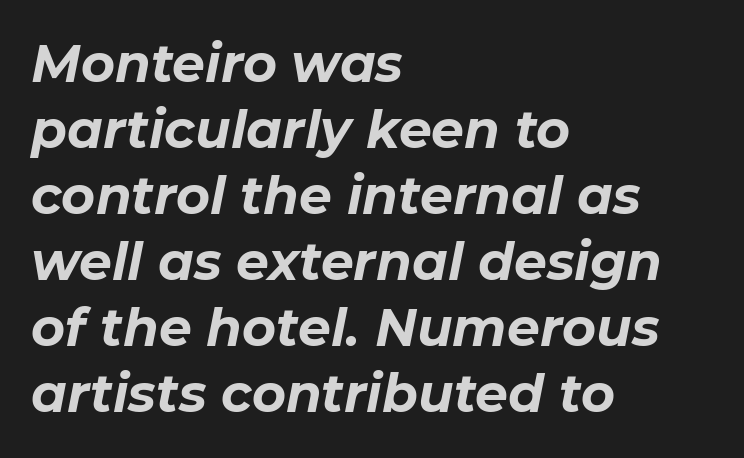
The image shows 52 px bold type, italic (leaning right); set left-aligned, normal line spacing (1.27x), normal letter spacing, not underlined; low stroke contrast and a medium x-height.
